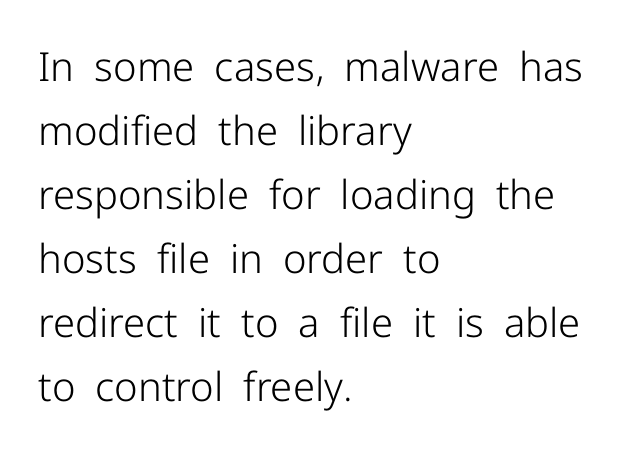
{"serif": "no", "italic": "no", "bold": "no", "weight": "light", "width": "normal", "stroke_contrast": "low", "x_height": "medium", "monospaced": "no", "underline": "no", "align": "left", "line_spacing": "normal", "line_spacing_ratio": 1.6, "letter_spacing": "normal", "letter_spacing_em": 0.0, "glyph_px": 40}
